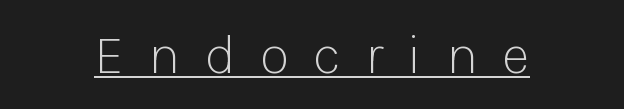
The rendering shows plain stroke endings on the letterforms — a sans-serif design. Underlined type. Designer's note — italics off, roman on. Tracking here is generous; glyphs stand well apart from one another.
